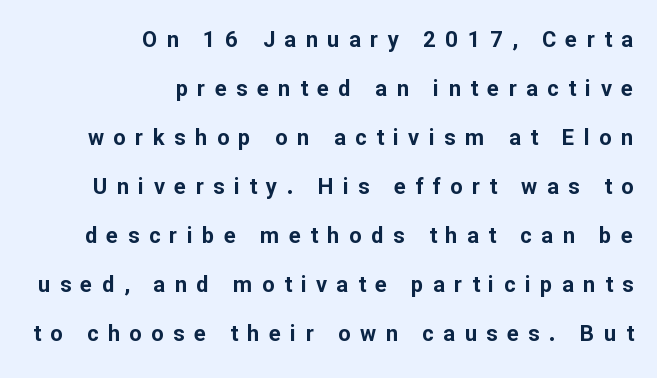
{"italic": "no", "bold": "yes", "underline": "no", "align": "right", "line_spacing": "loose", "line_spacing_ratio": 2.23, "letter_spacing": "wide", "letter_spacing_em": 0.43, "glyph_px": 22}
